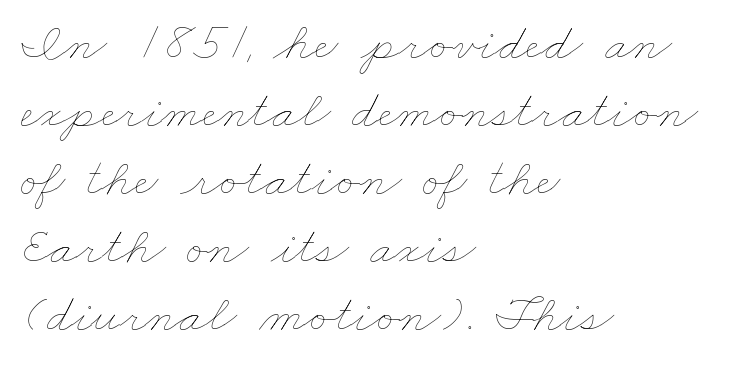
Quick note: interline space is typical. Looks like regular typesetting: each glyph gets only the width it needs. The font is comparable to plain body text, perhaps lighter. If you drew a ruler down the left edge, every line would touch it. In terms of letterspacing, this is plain default setting. Nobody drew a line under any word here.
